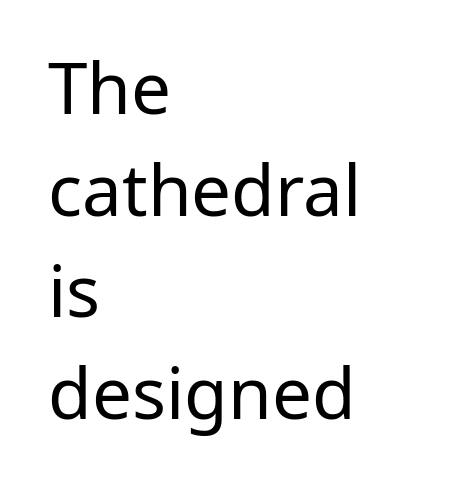
Q: Is the text bold? A: No.
Q: Is the text italic (slanted)? A: No, it is upright.
Q: Is the typeface a serif or a sans-serif typeface? A: Sans-serif.
Q: Is the text underlined? A: No.
Q: How is the paragraph aligned? A: Left-aligned.
Q: Is the spacing between letters normal or unusually wide? A: Normal.
Q: Is the spacing between lines tight, normal or loose? A: Normal.
Q: Width (condensed, normal, or wide)? A: Normal.
Q: Stroke contrast? A: Low.
Q: x-height? A: Medium.
Q: Monospaced? A: No.
